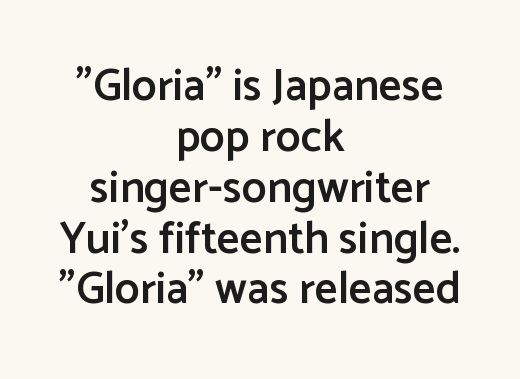
Do the characters align in a grid? No, the font is proportional. Students, this is semibold: more ink than regular, less than bold. This sample uses an upright cut, with every glyph sitting square on the baseline. Each row of text sits above clean, open space. There is no visible air inserted between adjacent glyphs.
